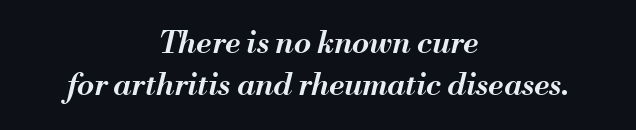
{"italic": "yes", "lean": "right", "slant_degrees": 13, "bold": "semi", "weight": "semibold", "width": "normal", "stroke_contrast": "medium", "x_height": "small", "monospaced": "no", "underline": "no", "align": "center", "line_spacing": "normal", "line_spacing_ratio": 1.35, "letter_spacing": "normal", "letter_spacing_em": 0.0, "glyph_px": 31}
